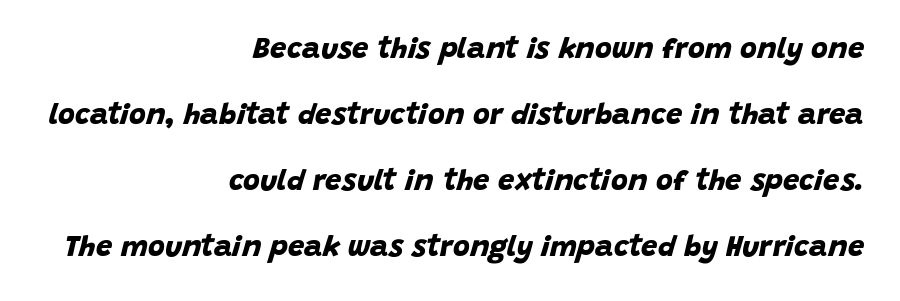
{"serif": "no", "bold": "yes", "weight": "bold", "width": "normal", "stroke_contrast": "low", "x_height": "large", "monospaced": "no", "underline": "no", "align": "right", "line_spacing": "loose", "line_spacing_ratio": 2.28, "letter_spacing": "normal", "letter_spacing_em": 0.0, "glyph_px": 29}
